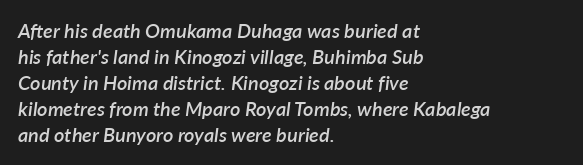
{"italic": "yes", "lean": "right", "slant_degrees": 7, "bold": "semi", "underline": "no", "align": "left", "line_spacing": "normal", "line_spacing_ratio": 1.3, "letter_spacing": "normal", "letter_spacing_em": 0.0, "glyph_px": 20}
